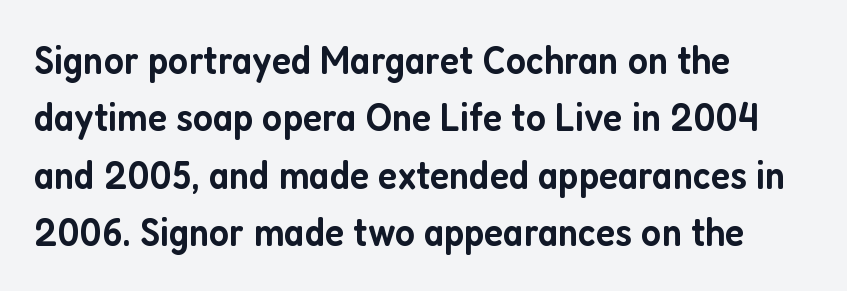
{"serif": "no", "italic": "no", "bold": "semi", "weight": "semibold", "width": "condensed", "stroke_contrast": "low", "x_height": "medium", "monospaced": "no", "underline": "no", "align": "left", "line_spacing": "normal", "line_spacing_ratio": 1.4, "letter_spacing": "normal", "letter_spacing_em": 0.0, "glyph_px": 41}
